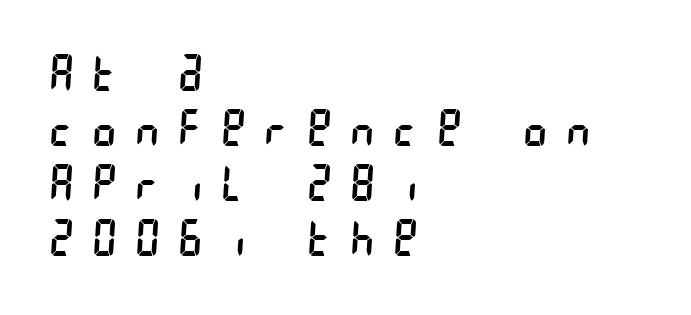
The passage shown is typeset with a sans-serif family. Plain, unruled lines of type. Teacher's note: observe the even left margin — that is flush-left alignment. These lines huddle together more closely than default settings would place them.
